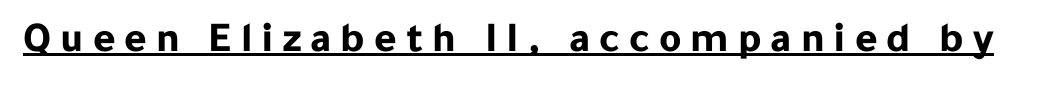
The image shows 43 px bold sans-serif type, upright; set unusually wide letter spacing (+0.21 em), underlined; low stroke contrast and a medium x-height.
